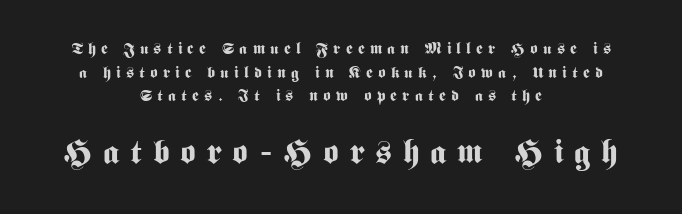
Here the designer chose a conventional face with non-uniform glyph widths. Character size in the trailing block exceeds that of the leading block. Between one letter and the next there's a generous, obvious gap. Upright lettering throughout. The vertical gap from one line to the next is medium. Its strokes are broad and dark, the hallmark of bold type.
